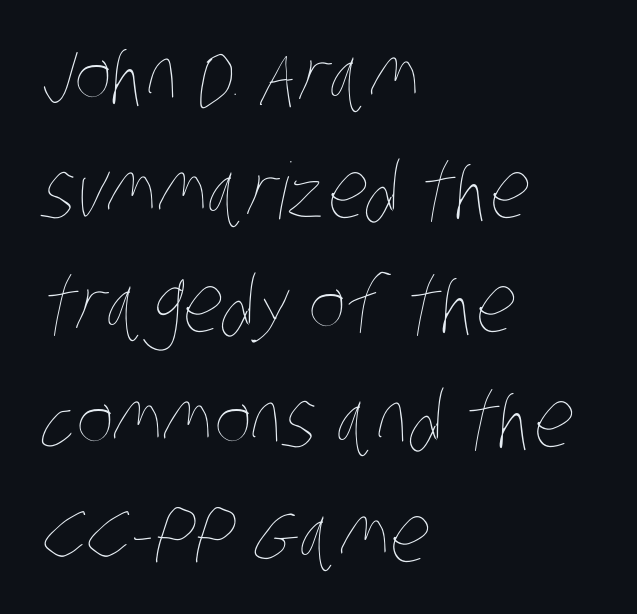
The image shows 78 px thin, condensed type; set left-aligned, normal line spacing (1.47x), normal letter spacing, not underlined; low stroke contrast and a large x-height.
